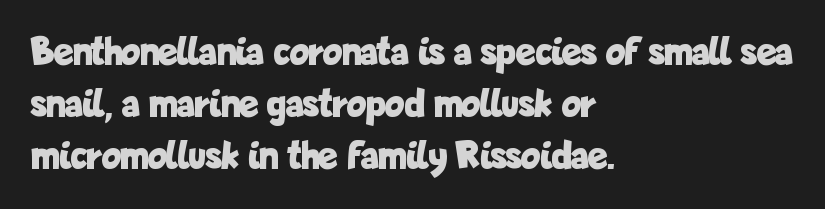
{"serif": "no", "italic": "no", "bold": "yes", "weight": "bold", "width": "condensed", "stroke_contrast": "low", "x_height": "medium", "monospaced": "no", "underline": "no", "align": "left", "line_spacing": "normal", "line_spacing_ratio": 1.3, "letter_spacing": "normal", "letter_spacing_em": 0.0, "glyph_px": 40}
